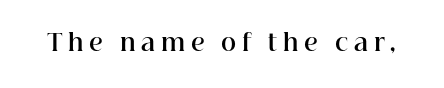
These words are printed bold, with thick strokes throughout. The rendering inserts visible extra space after every character. Nobody drew a line under any word here. The letters stand upright; this is a roman face.
